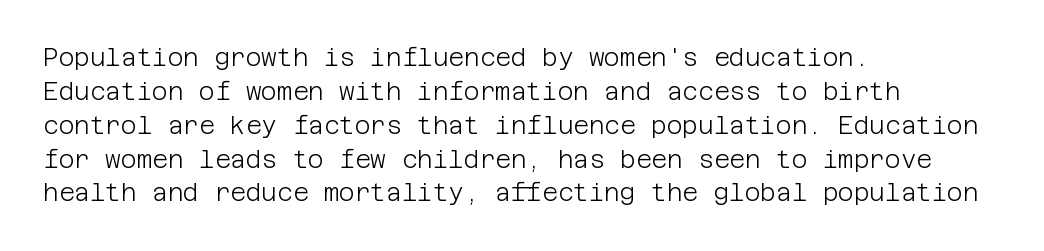
{"italic": "no", "bold": "no", "underline": "no", "align": "left", "line_spacing": "normal", "line_spacing_ratio": 1.41, "letter_spacing": "normal", "letter_spacing_em": 0.0, "glyph_px": 24}
